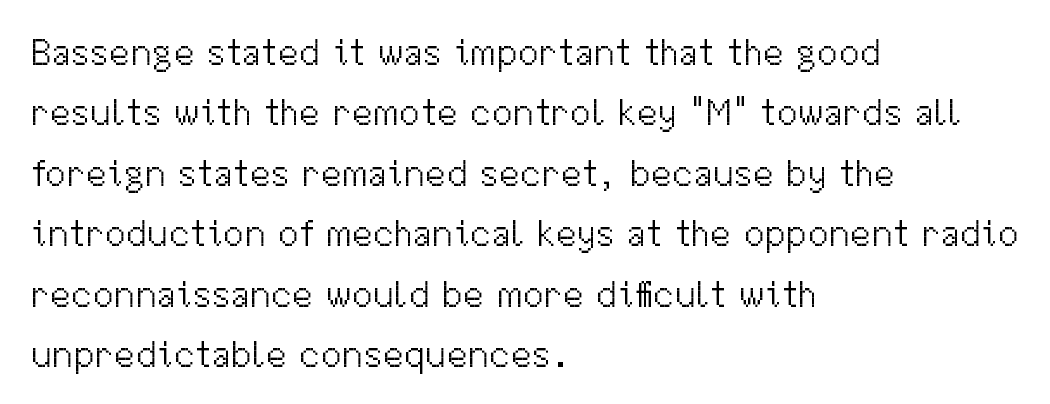
The image shows 38 px light sans-serif type, upright; set left-aligned, normal line spacing (1.59x), normal letter spacing, not underlined; medium stroke contrast and a medium x-height.
